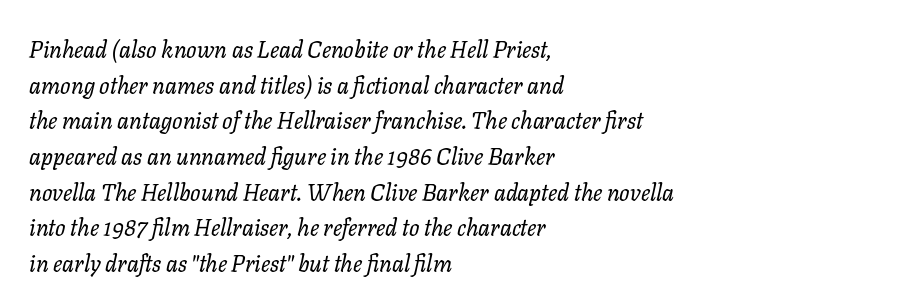
The image shows 23 px text type, italic (leaning right); set left-aligned, normal line spacing (1.55x), normal letter spacing, not underlined.
